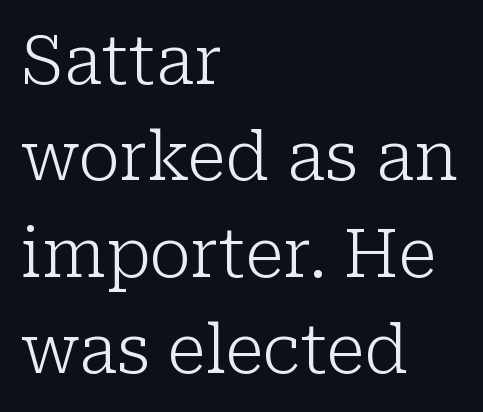
Q: Is the text bold? A: No.
Q: Is the text italic (slanted)? A: No, it is upright.
Q: Is the typeface a serif or a sans-serif typeface? A: Serif.
Q: Is the text underlined? A: No.
Q: How is the paragraph aligned? A: Left-aligned.
Q: Is the spacing between letters normal or unusually wide? A: Normal.
Q: Is the spacing between lines tight, normal or loose? A: Normal.
Q: Width (condensed, normal, or wide)? A: Normal.
Q: Stroke contrast? A: Low.
Q: x-height? A: Medium.
Q: Monospaced? A: No.
